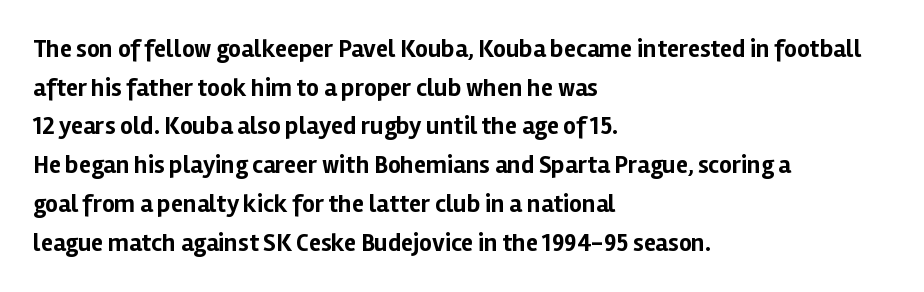
The image shows 25 px bold type, upright; set left-aligned, normal line spacing (1.55x), normal letter spacing, not underlined.
